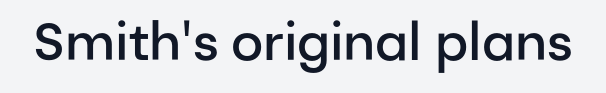
The image shows 52 px semibold sans-serif type, upright; set normal letter spacing, not underlined; low stroke contrast and a medium x-height.
